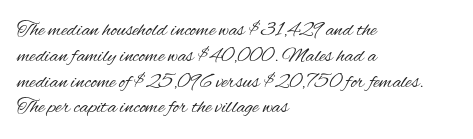
{"bold": "no", "underline": "no", "align": "left", "line_spacing_ratio": 1.23, "letter_spacing": "normal", "letter_spacing_em": 0.0, "glyph_px": 21}
